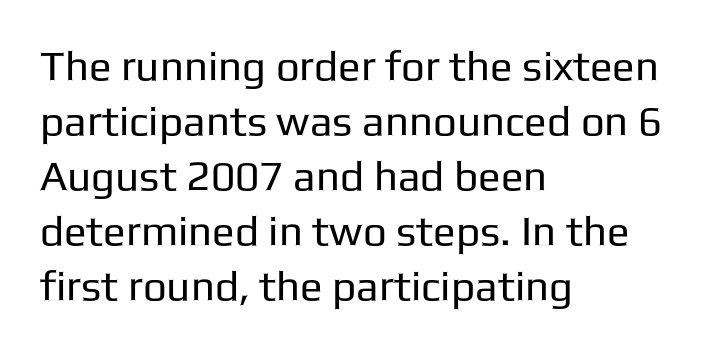
{"serif": "no", "italic": "no", "bold": "no", "weight": "regular", "width": "normal", "stroke_contrast": "low", "x_height": "medium", "monospaced": "no", "underline": "no", "align": "left", "line_spacing": "normal", "line_spacing_ratio": 1.31, "letter_spacing": "normal", "letter_spacing_em": 0.0, "glyph_px": 42}
